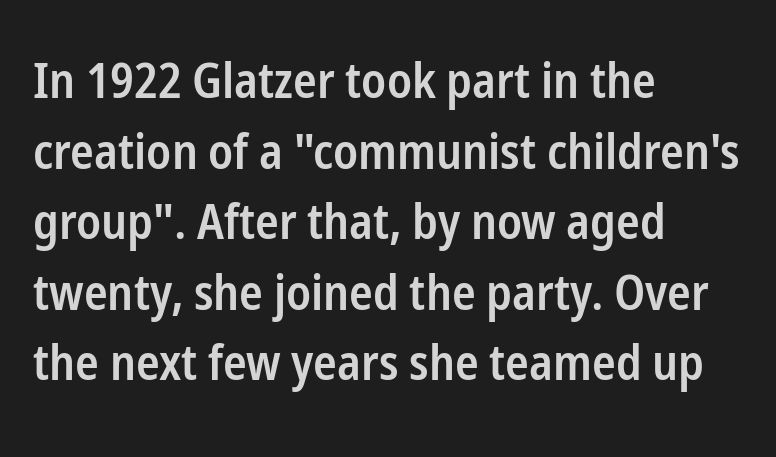
Clear beneath every line of the passage. Tracking here is standard; glyphs follow each other at the usual distance. Weight: semibold (demi). Regarding leading, the lines here are spaced in the standard way.
